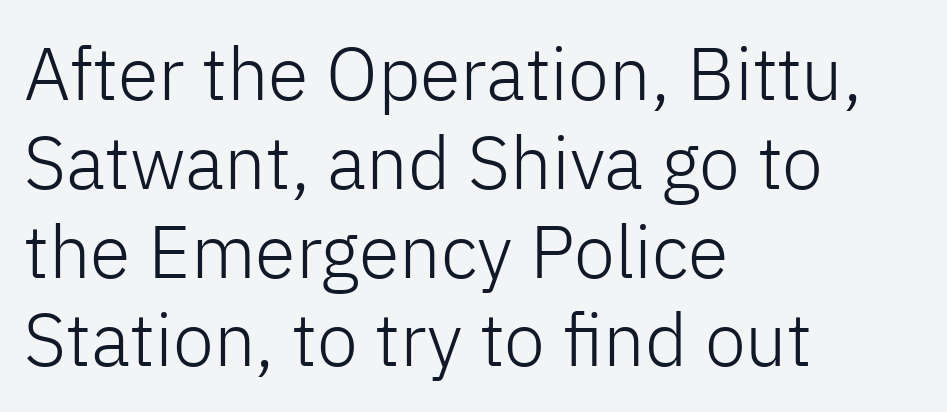
The image shows 74 px light sans-serif type, upright; set left-aligned, line spacing 1.2x, normal letter spacing, not underlined; low stroke contrast and a medium x-height.
